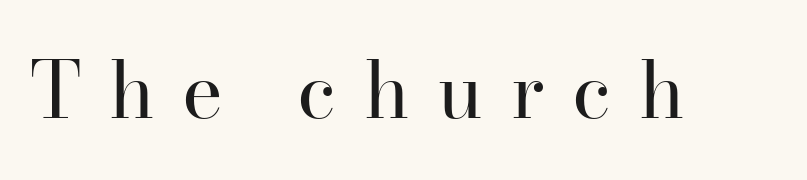
{"serif": "yes", "italic": "no", "bold": "no", "weight": "regular", "width": "normal", "stroke_contrast": "high", "x_height": "small", "monospaced": "no", "underline": "no", "letter_spacing": "wide", "letter_spacing_em": 0.35, "glyph_px": 78}
